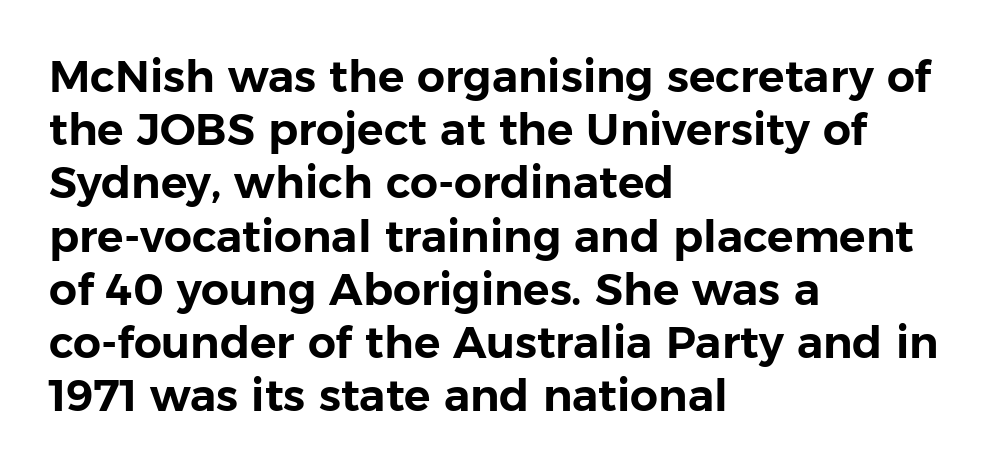
Just letters on the line, the space beneath them empty. The face used here is proportionally spaced, like ordinary book or web type. Tall strokes in this sample are plumb rather than angled. Tracking value appears to be zero — textbook default spacing. Note: no serifs on the glyphs.
